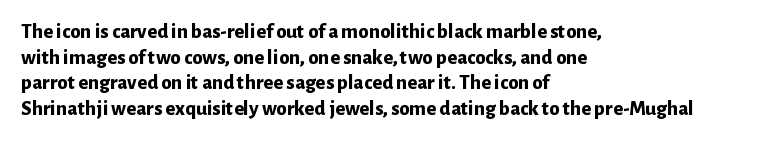
Is there any slant? The stems are plumb. The zone under the glyphs is completely vacant. Caption: bold face, heavy strokes. Each word holds together tightly as a unit, with standard inter-letter gaps. Does the copy run flush right? No — it runs flush left.
